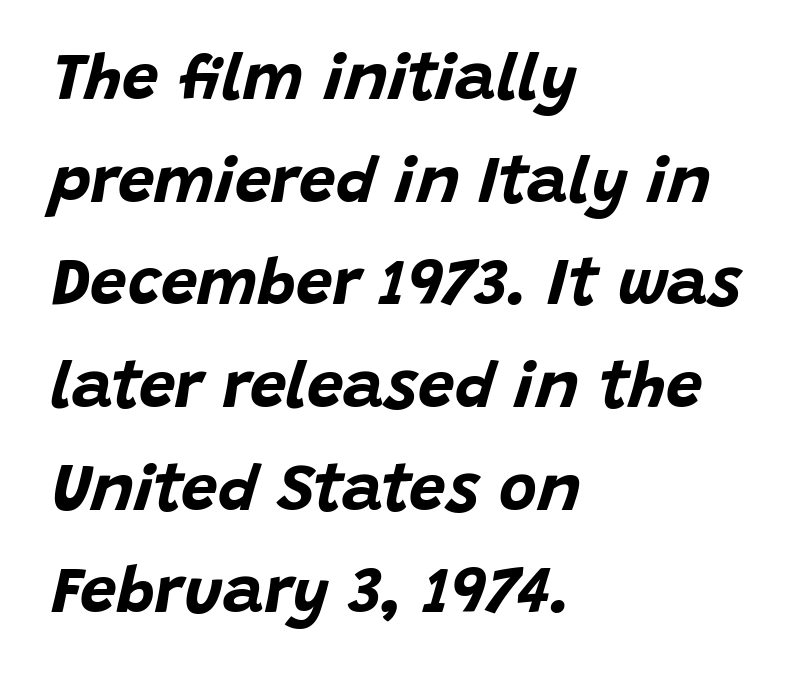
Q: Is the text bold? A: Yes.
Q: Is the text italic (slanted)? A: Yes, it leans right by about 15 degrees.
Q: Is the text underlined? A: No.
Q: How is the paragraph aligned? A: Left-aligned.
Q: Is the spacing between letters normal or unusually wide? A: Normal.
Q: Is the spacing between lines tight, normal or loose? A: Normal.
Q: Width (condensed, normal, or wide)? A: Normal.
Q: Stroke contrast? A: Low.
Q: x-height? A: Large.
Q: Monospaced? A: No.
